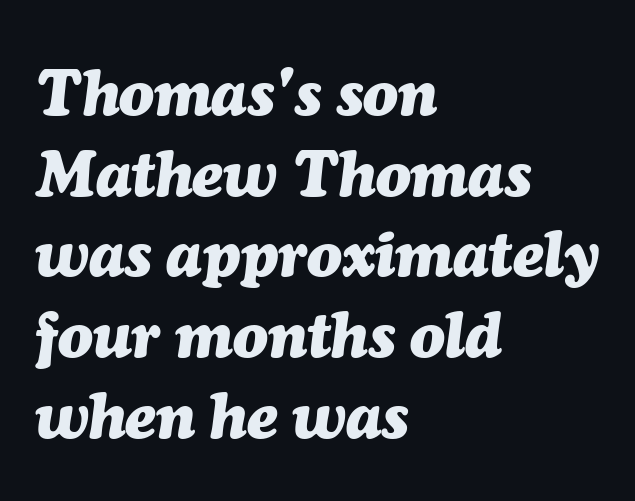
The image shows 64 px heavy type, italic (leaning right); set left-aligned, normal line spacing (1.26x), normal letter spacing, not underlined; medium stroke contrast and a medium x-height.
